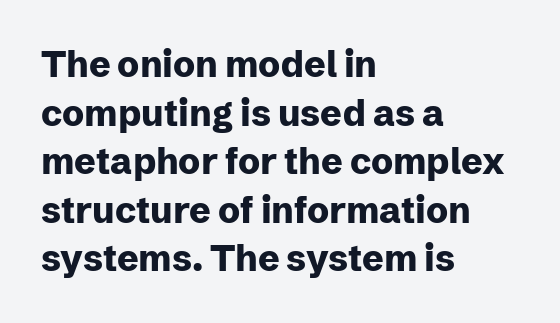
{"serif": "no", "italic": "no", "bold": "yes", "weight": "heavy", "width": "normal", "stroke_contrast": "low", "x_height": "medium", "monospaced": "no", "underline": "no", "align": "left", "line_spacing": "normal", "line_spacing_ratio": 1.35, "letter_spacing": "normal", "letter_spacing_em": 0.0, "glyph_px": 36}
